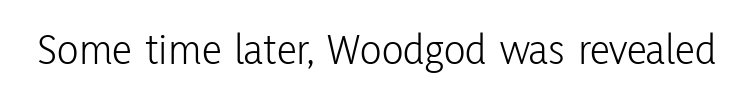
The image shows 45 px light, condensed sans-serif type, upright; set normal letter spacing, not underlined; low stroke contrast and a medium x-height.
